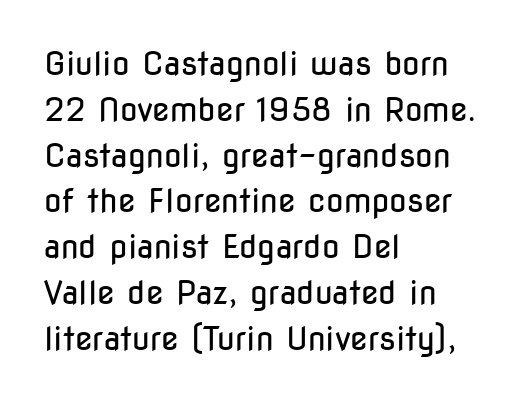
The rendering uses natural spacing where letterforms have individual widths. Layout note: lines flush left. What stands out about the letter spacing? Nothing — it is the standard amount. Regular leading.
